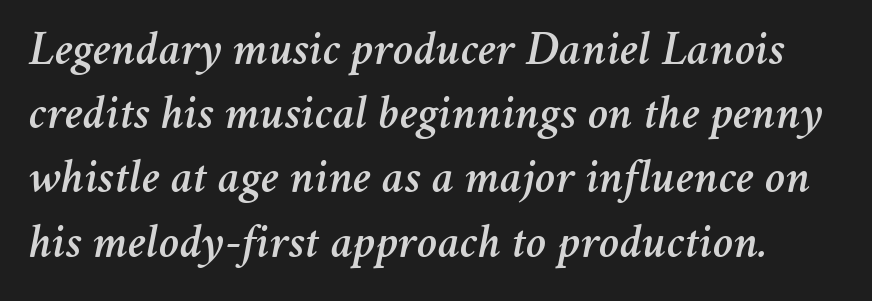
Q: Is the text italic (slanted)? A: Yes, it leans right by about 11 degrees.
Q: Is the text underlined? A: No.
Q: Is the spacing between letters normal or unusually wide? A: Normal.
Q: Is the spacing between lines tight, normal or loose? A: Normal.
Q: Width (condensed, normal, or wide)? A: Normal.
Q: Stroke contrast? A: Medium.
Q: x-height? A: Medium.
Q: Monospaced? A: No.
